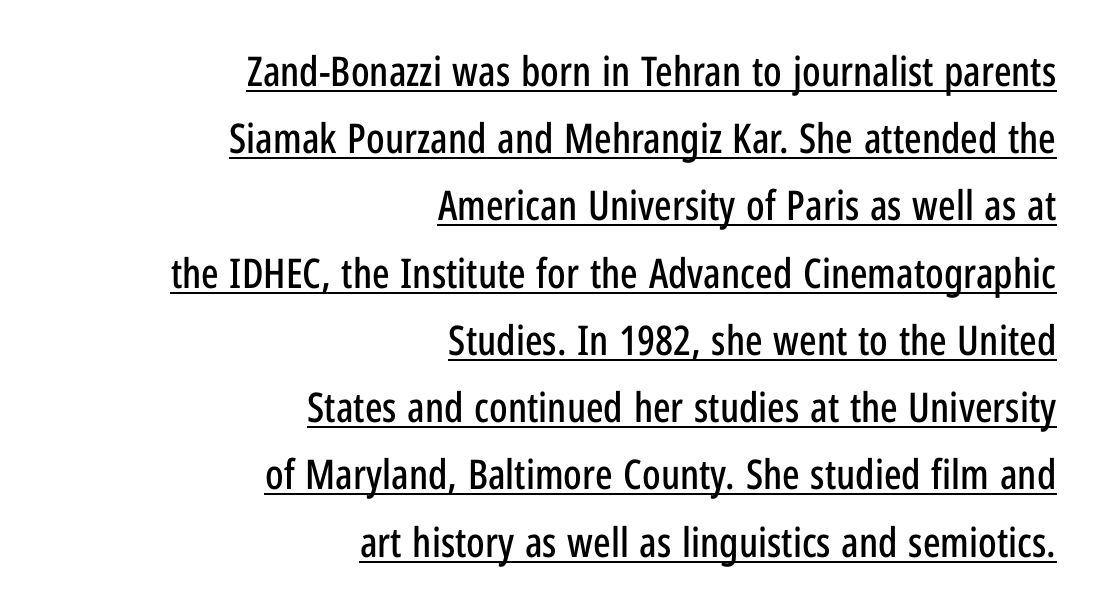
A typesetter would label this face a sans. Is there an underline? Yes — a line sits under the letters. The paragraph has a hard right edge and a soft left edge. Nope, not italic — everything's standing straight. Honestly, the letter spacing is just normal — you wouldn't notice it.
